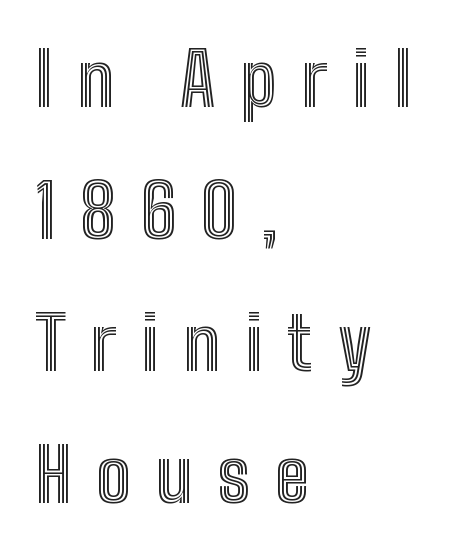
Q: Is the text italic (slanted)? A: No, it is upright.
Q: Is the text underlined? A: No.
Q: How is the paragraph aligned? A: Left-aligned.
Q: Is the spacing between letters normal or unusually wide? A: Unusually wide.
Q: Width (condensed, normal, or wide)? A: Condensed.
Q: x-height? A: Medium.
Q: Monospaced? A: No.
